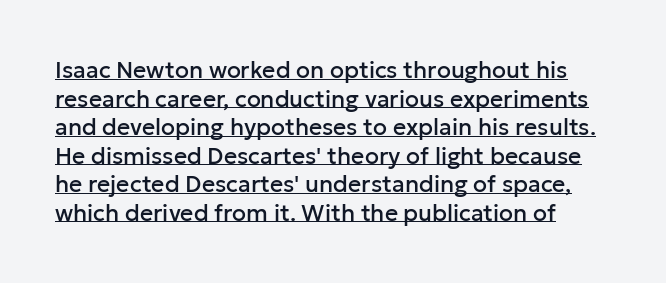
{"italic": "no", "underline": "yes", "line_spacing_ratio": 1.24, "letter_spacing": "normal", "letter_spacing_em": 0.0, "glyph_px": 23}
